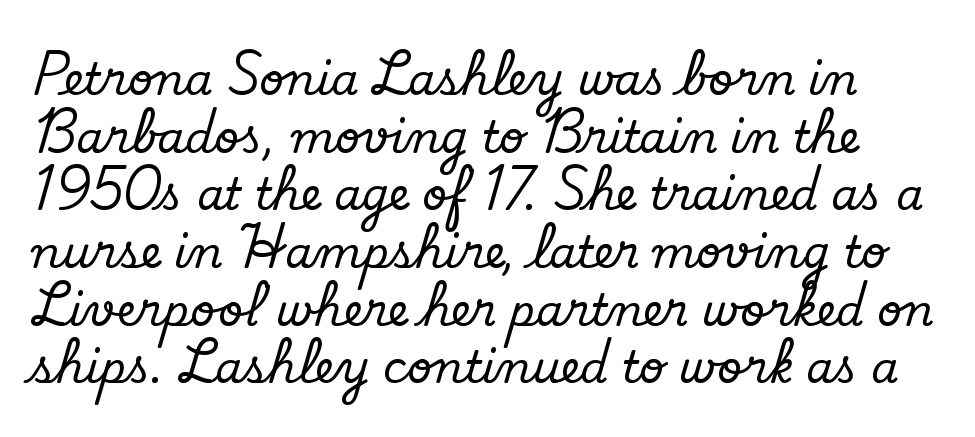
The image shows 44 px serif type; set normal line spacing (1.31x), normal letter spacing, not underlined; low stroke contrast and a small x-height.
